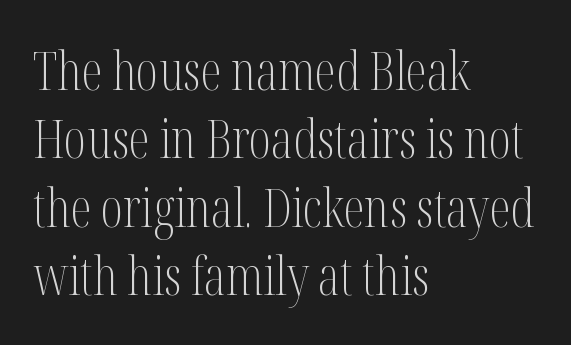
Q: Is the text bold? A: No.
Q: Is the text italic (slanted)? A: No, it is upright.
Q: Is the typeface a serif or a sans-serif typeface? A: Serif.
Q: Is the text underlined? A: No.
Q: How is the paragraph aligned? A: Left-aligned.
Q: Is the spacing between letters normal or unusually wide? A: Normal.
Q: Is the spacing between lines tight, normal or loose? A: Normal.
Q: Width (condensed, normal, or wide)? A: Condensed.
Q: Stroke contrast? A: Medium.
Q: x-height? A: Medium.
Q: Monospaced? A: No.
